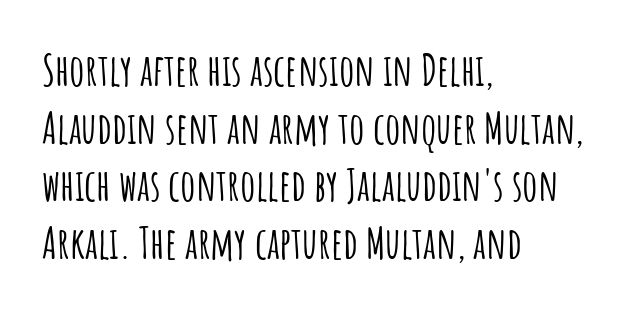
{"serif": "no", "italic": "no", "width": "condensed", "stroke_contrast": "low", "x_height": "large", "monospaced": "no", "underline": "no", "align": "left", "line_spacing": "normal", "line_spacing_ratio": 1.34, "letter_spacing": "normal", "letter_spacing_em": 0.0, "glyph_px": 43}
